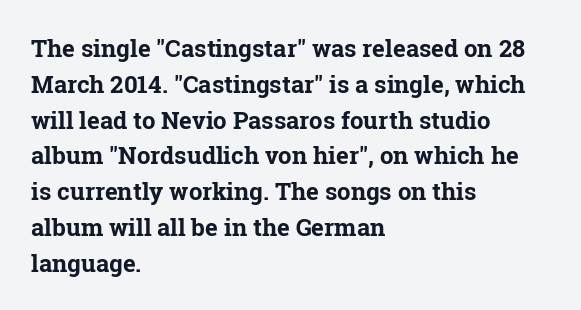
Italic: no, the glyphs are upright roman. Reading down the column, the eye jumps a familiar distance to each next line. Each row of text sits above clean, open space. Chunky letters — that's bold for sure.
